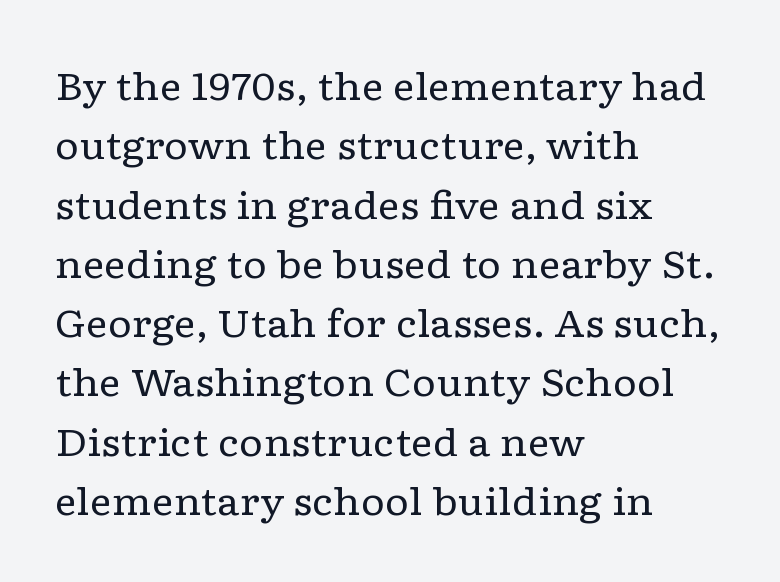
The font sits on the lighter half of the weight spectrum, regular included. The type sits square on the baseline with zero lean. Left-aligned paragraph, ragged on the right. The glyphs in this specimen are seriffed.
